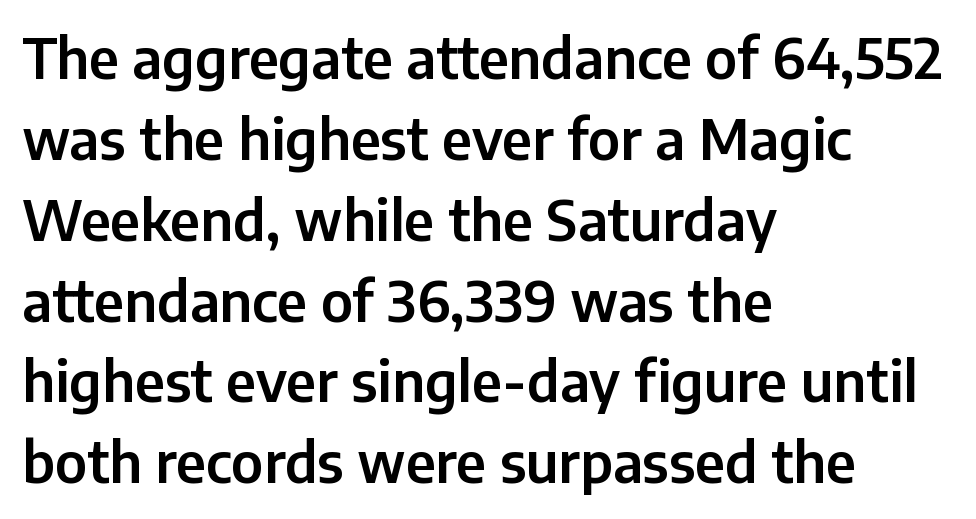
Q: Is the text italic (slanted)? A: No, it is upright.
Q: Is the typeface a serif or a sans-serif typeface? A: Sans-serif.
Q: Is the text underlined? A: No.
Q: How is the paragraph aligned? A: Left-aligned.
Q: Is the spacing between letters normal or unusually wide? A: Normal.
Q: Is the spacing between lines tight, normal or loose? A: Normal.
Q: Width (condensed, normal, or wide)? A: Normal.
Q: Stroke contrast? A: Low.
Q: x-height? A: Medium.
Q: Monospaced? A: No.
